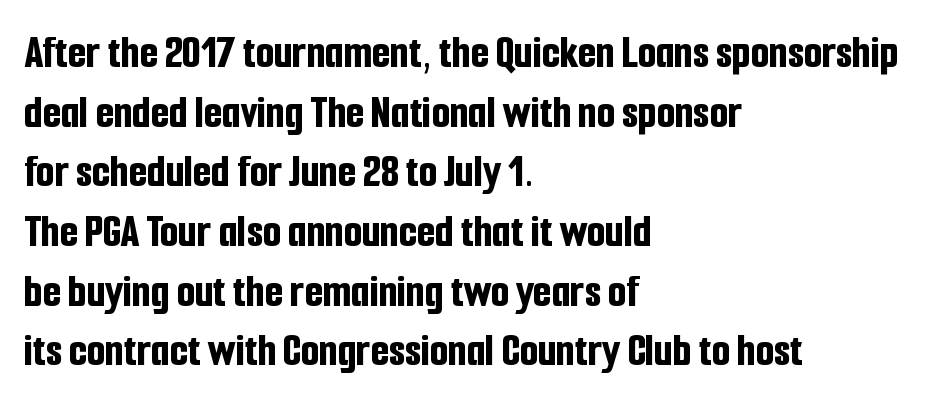
The image shows 47 px bold, condensed sans-serif type, upright; set left-aligned, normal line spacing (1.27x), normal letter spacing, not underlined; low stroke contrast and a medium x-height.
